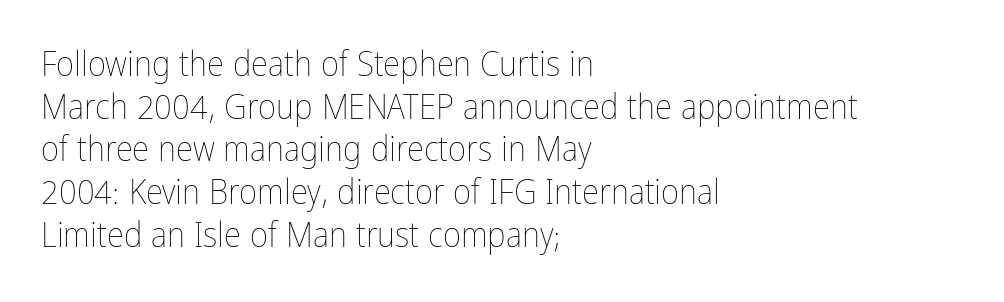
The image shows 35 px thin, condensed type, upright; set left-aligned, line spacing 1.22x, normal letter spacing, not underlined; low stroke contrast and a medium x-height.
